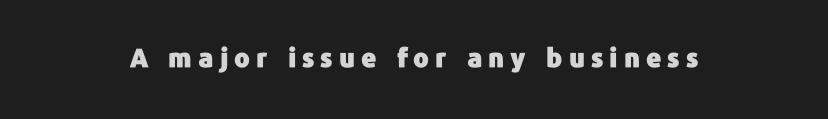
These lines have a slow, spaced-out rhythm from letter to letter. The strip under each line holds only bare page. The letters stand upright; this is a roman face.
